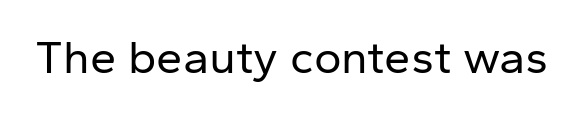
Check under the words: just untouched page. Compared with typical body copy, the letter spacing here is the same. A typesetter would call this proportional, since set widths differ per character. Vertical stems look standard width or narrower in stroke.
